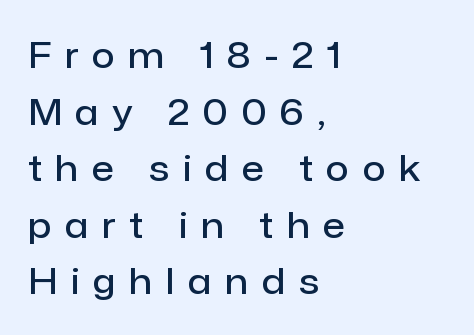
Q: Is the text bold? A: Semi-bold.
Q: Is the text italic (slanted)? A: No, it is upright.
Q: Is the typeface a serif or a sans-serif typeface? A: Sans-serif.
Q: Is the text underlined? A: No.
Q: How is the paragraph aligned? A: Left-aligned.
Q: Is the spacing between letters normal or unusually wide? A: Unusually wide.
Q: Is the spacing between lines tight, normal or loose? A: Normal.
Q: Width (condensed, normal, or wide)? A: Normal.
Q: Stroke contrast? A: Low.
Q: x-height? A: Medium.
Q: Monospaced? A: No.
